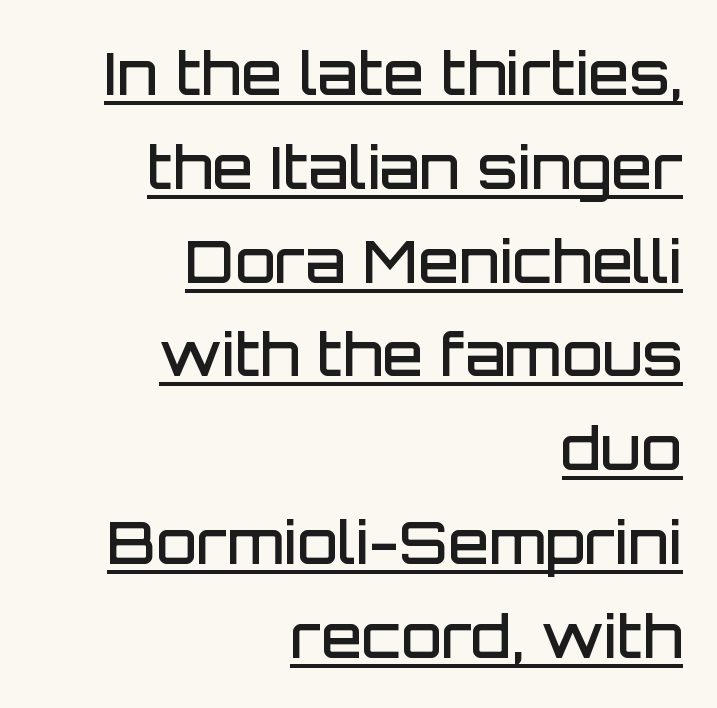
Spacing between characters is what you'd get straight out of the box. In terms of posture, this sample is upright. Nope, no serifs anywhere on these letters. These lines are rendered in a variable-pitch font. Which margin do the lines hug? The right one — the left edge is uneven.
